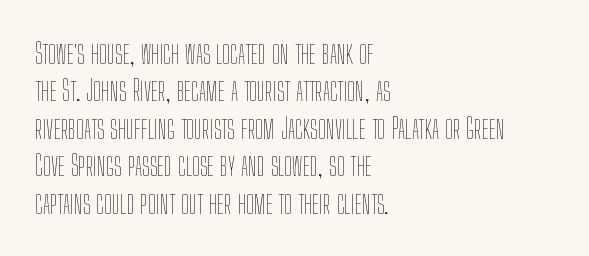
Q: Is the text bold? A: No.
Q: Is the text italic (slanted)? A: No, it is upright.
Q: Is the text underlined? A: No.
Q: How is the paragraph aligned? A: Left-aligned.
Q: Is the spacing between letters normal or unusually wide? A: Normal.
Q: Is the spacing between lines tight, normal or loose? A: Normal.
Q: Width (condensed, normal, or wide)? A: Condensed.
Q: Stroke contrast? A: Low.
Q: x-height? A: Medium.
Q: Monospaced? A: No.
